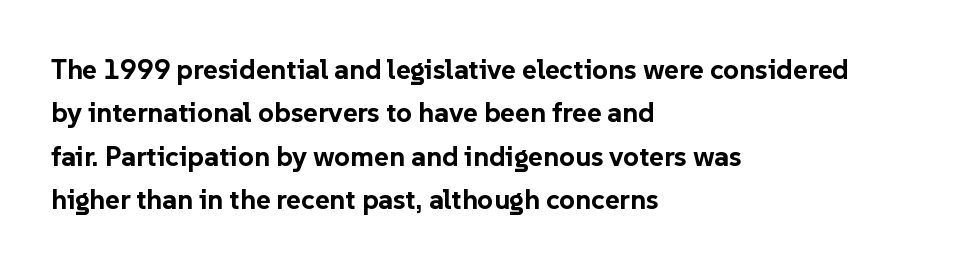
Q: Is the text bold? A: Yes.
Q: Is the text italic (slanted)? A: No, it is upright.
Q: Is the typeface a serif or a sans-serif typeface? A: Sans-serif.
Q: Is the text underlined? A: No.
Q: How is the paragraph aligned? A: Left-aligned.
Q: Is the spacing between letters normal or unusually wide? A: Normal.
Q: Is the spacing between lines tight, normal or loose? A: Normal.
Q: Width (condensed, normal, or wide)? A: Normal.
Q: Stroke contrast? A: Low.
Q: x-height? A: Medium.
Q: Monospaced? A: No.
